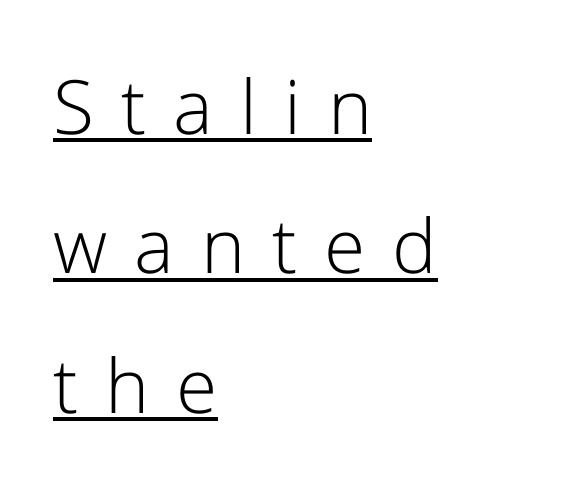
The image shows 75 px light sans-serif type, upright; set left-aligned, line spacing 1.86x, unusually wide letter spacing (+0.36 em), underlined; low stroke contrast and a medium x-height.
